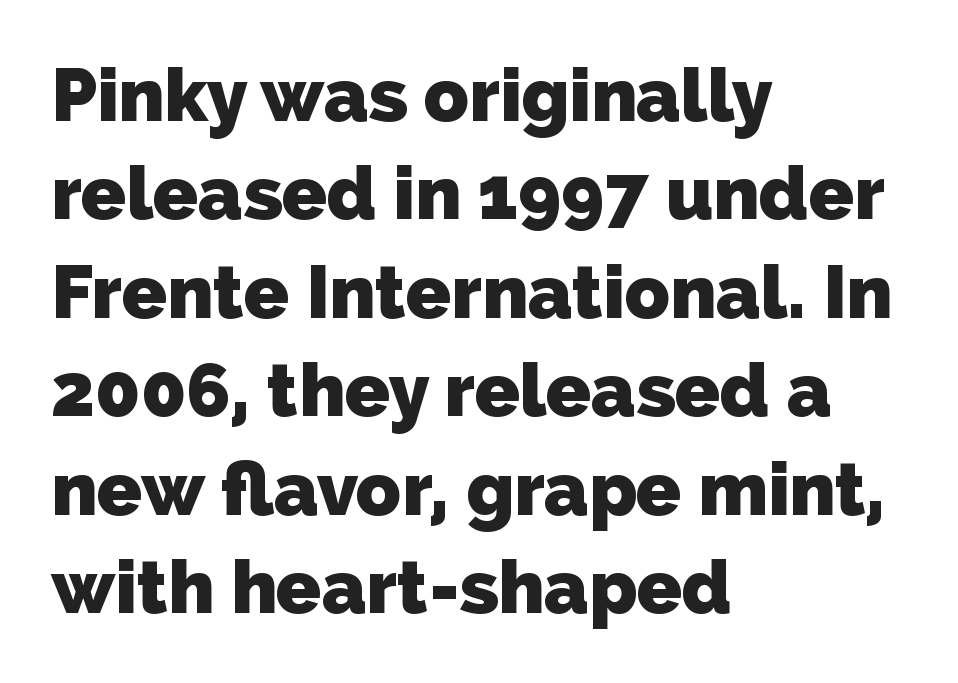
Q: Is the text bold? A: Yes.
Q: Is the typeface a serif or a sans-serif typeface? A: Sans-serif.
Q: Is the text underlined? A: No.
Q: How is the paragraph aligned? A: Left-aligned.
Q: Is the spacing between letters normal or unusually wide? A: Normal.
Q: Is the spacing between lines tight, normal or loose? A: Normal.
Q: Width (condensed, normal, or wide)? A: Normal.
Q: Stroke contrast? A: Low.
Q: x-height? A: Medium.
Q: Monospaced? A: No.
